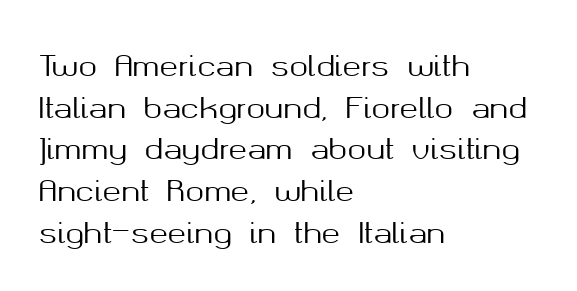
The image shows 28 px sans-serif type, upright; set left-aligned, normal line spacing (1.49x), normal letter spacing, not underlined; medium stroke contrast and a medium x-height.
